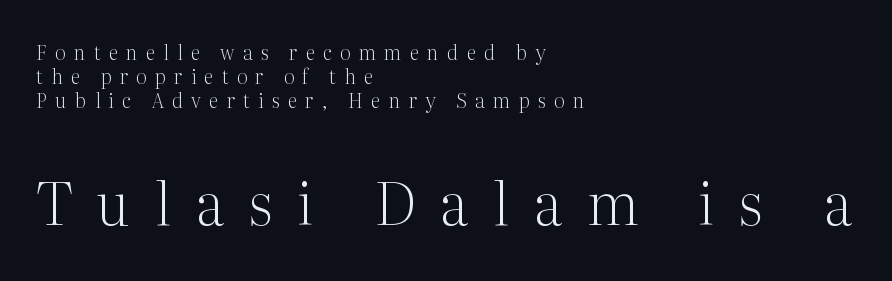
{"serif": "yes", "italic": "no", "bold": "no", "weight": "light", "width": "normal", "stroke_contrast": "medium", "x_height": "medium", "monospaced": "no", "underline": "no", "align": "left", "line_spacing_ratio": 1.2, "letter_spacing": "wide", "letter_spacing_em": 0.41, "larger_block": "second", "size_ratio": 2.95, "glyph_px": 59}
